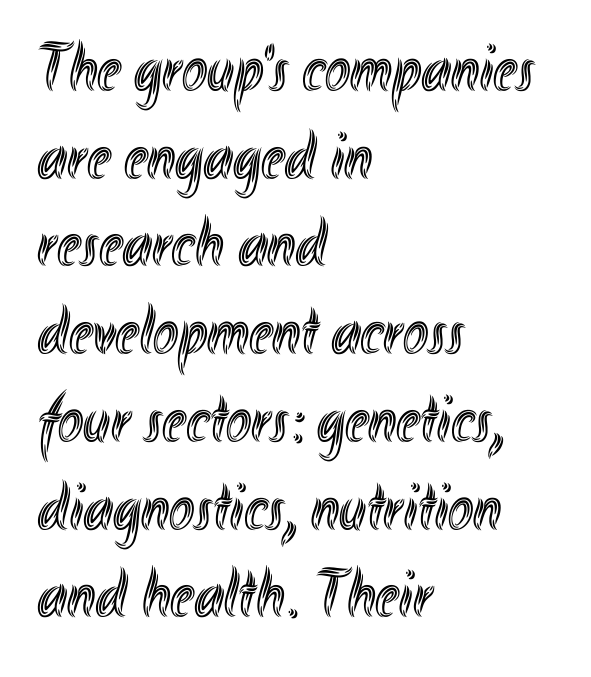
The image shows 68 px condensed type; set left-aligned, normal line spacing (1.29x), normal letter spacing, not underlined; a small x-height.
